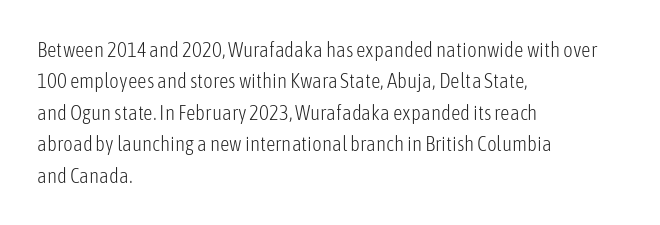
{"italic": "no", "bold": "no", "underline": "no", "align": "left", "line_spacing": "normal", "line_spacing_ratio": 1.5, "letter_spacing": "normal", "letter_spacing_em": 0.0, "glyph_px": 21}
